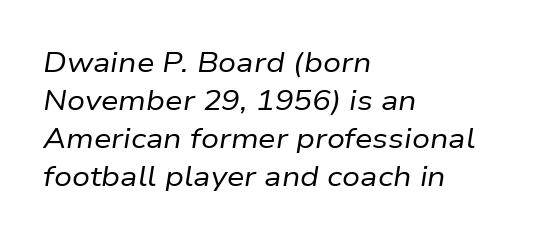
Q: Is the text bold? A: No.
Q: Is the text italic (slanted)? A: Yes, it leans right by about 9 degrees.
Q: Is the text underlined? A: No.
Q: How is the paragraph aligned? A: Left-aligned.
Q: Is the spacing between letters normal or unusually wide? A: Normal.
Q: Is the spacing between lines tight, normal or loose? A: Normal.
Q: Width (condensed, normal, or wide)? A: Normal.
Q: Stroke contrast? A: Low.
Q: x-height? A: Medium.
Q: Monospaced? A: No.
